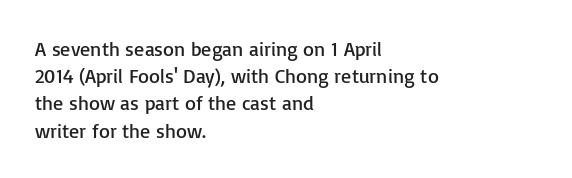
Q: Is the text bold? A: No.
Q: Is the text italic (slanted)? A: No, it is upright.
Q: Is the text underlined? A: No.
Q: How is the paragraph aligned? A: Left-aligned.
Q: Is the spacing between letters normal or unusually wide? A: Normal.
Q: Is the spacing between lines tight, normal or loose? A: Normal.
